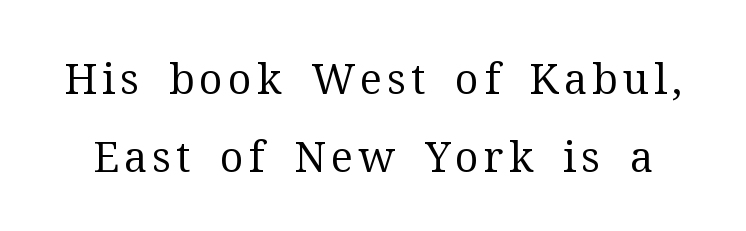
The image shows 42 px regular-weight serif type, upright; set line spacing 1.86x, not underlined; medium stroke contrast and a medium x-height.
